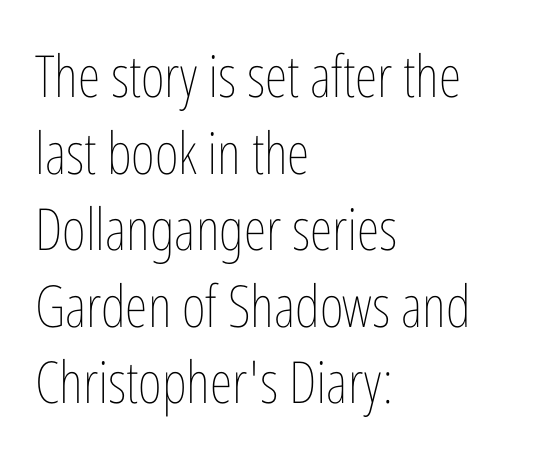
Q: Is the text bold? A: No.
Q: Is the text italic (slanted)? A: No, it is upright.
Q: Is the text underlined? A: No.
Q: How is the paragraph aligned? A: Left-aligned.
Q: Is the spacing between letters normal or unusually wide? A: Normal.
Q: Is the spacing between lines tight, normal or loose? A: Normal.
Q: Width (condensed, normal, or wide)? A: Condensed.
Q: Stroke contrast? A: Low.
Q: x-height? A: Medium.
Q: Monospaced? A: No.
